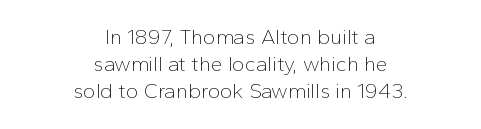
The image shows 21 px text type, upright; set centered, normal line spacing (1.29x), normal letter spacing, not underlined.
